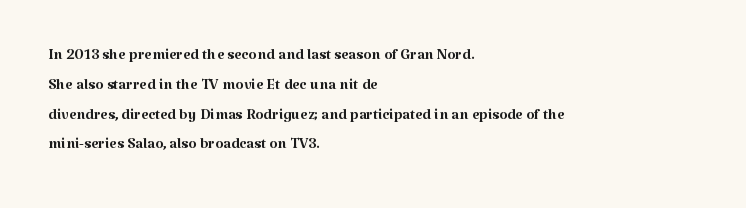
The image shows 21 px text type, upright; set left-aligned, normal line spacing (1.42x), normal letter spacing, not underlined.
